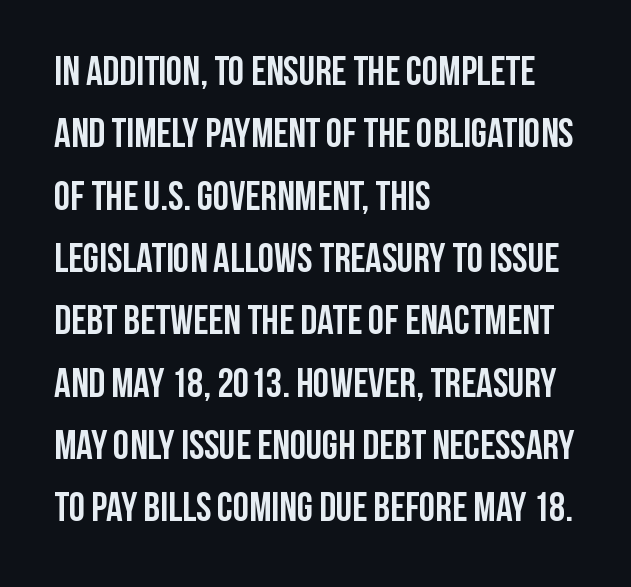
Q: Is the text bold? A: Yes.
Q: Is the text italic (slanted)? A: No, it is upright.
Q: Is the typeface a serif or a sans-serif typeface? A: Sans-serif.
Q: Is the text underlined? A: No.
Q: How is the paragraph aligned? A: Left-aligned.
Q: Is the spacing between letters normal or unusually wide? A: Normal.
Q: Is the spacing between lines tight, normal or loose? A: Normal.
Q: Width (condensed, normal, or wide)? A: Condensed.
Q: Stroke contrast? A: Low.
Q: x-height? A: Large.
Q: Monospaced? A: No.
